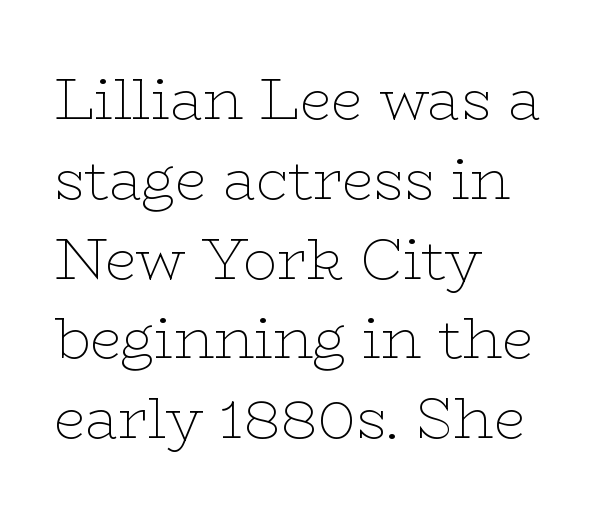
The image shows 57 px thin, wide serif type, upright; set left-aligned, normal line spacing (1.4x), normal letter spacing, not underlined; low stroke contrast and a medium x-height.
